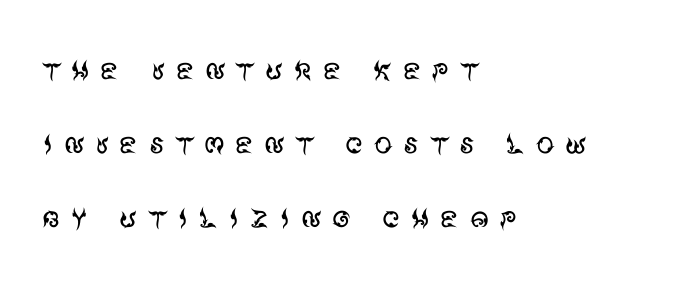
Whoever set this chose breathing room over compactness in the vertical rhythm. Summary of weight: not heavy and not bold. Casual observation: everything's shoved over to the left. The text was rendered using a sans face with plain stroke endings. Here the designer chose a conventional face with non-uniform glyph widths. The baseline area is clear.
